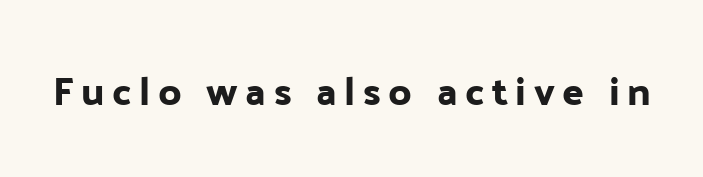
Q: Is the text italic (slanted)? A: No, it is upright.
Q: Is the typeface a serif or a sans-serif typeface? A: Sans-serif.
Q: Is the text underlined? A: No.
Q: Width (condensed, normal, or wide)? A: Normal.
Q: Stroke contrast? A: Low.
Q: x-height? A: Medium.
Q: Monospaced? A: No.
